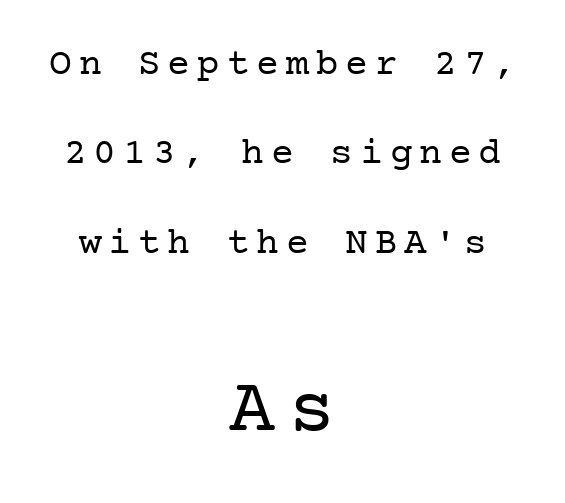
The image shows 77 px regular-weight serif type, upright; set centered, loose line spacing (2.35x), not underlined; the second (bottom) block is 2.03x larger; low stroke contrast and a medium x-height.
